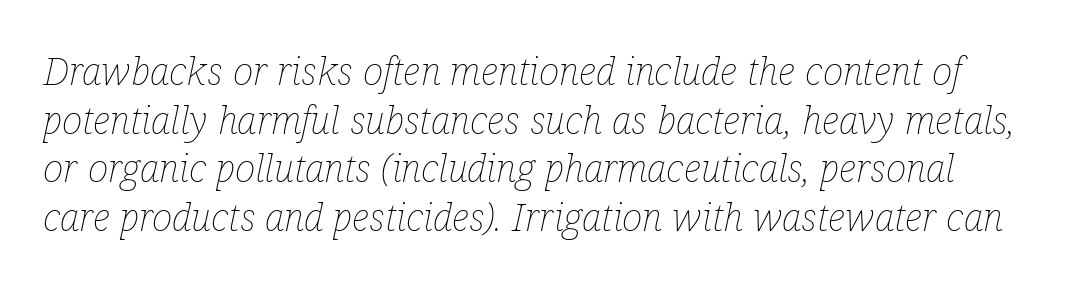
{"italic": "yes", "lean": "right", "slant_degrees": 12, "bold": "no", "weight": "thin", "width": "condensed", "stroke_contrast": "low", "x_height": "medium", "monospaced": "no", "underline": "no", "line_spacing": "normal", "line_spacing_ratio": 1.25, "letter_spacing": "normal", "letter_spacing_em": 0.0, "glyph_px": 39}
